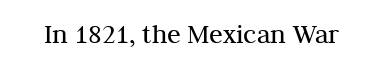
{"serif": "yes", "italic": "no", "bold": "no", "weight": "regular", "width": "normal", "stroke_contrast": "medium", "x_height": "medium", "monospaced": "no", "underline": "no", "letter_spacing": "normal", "letter_spacing_em": 0.0, "glyph_px": 28}
